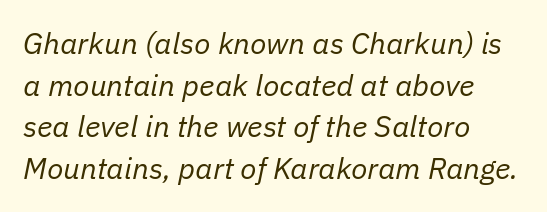
There's an unmistakable incline to the writing here. The characters are drawn with everyday or finer stroke widths. Each letter keeps its own natural width here, so spacing adapts to shape. Interline gaps are of average width in this sample. The tracking reads as untouched default to a designer's eye. Check the space under the baseline: it is left empty.
